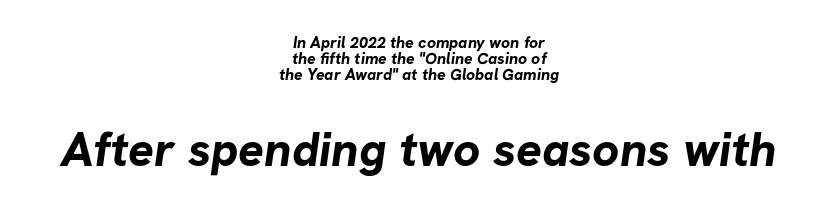
{"serif": "no", "bold": "yes", "weight": "bold", "width": "normal", "stroke_contrast": "low", "x_height": "medium", "monospaced": "no", "underline": "no", "align": "center", "line_spacing": "tight", "line_spacing_ratio": 1.0, "letter_spacing": "normal", "letter_spacing_em": 0.0, "larger_block": "second", "size_ratio": 3.0, "glyph_px": 48}
